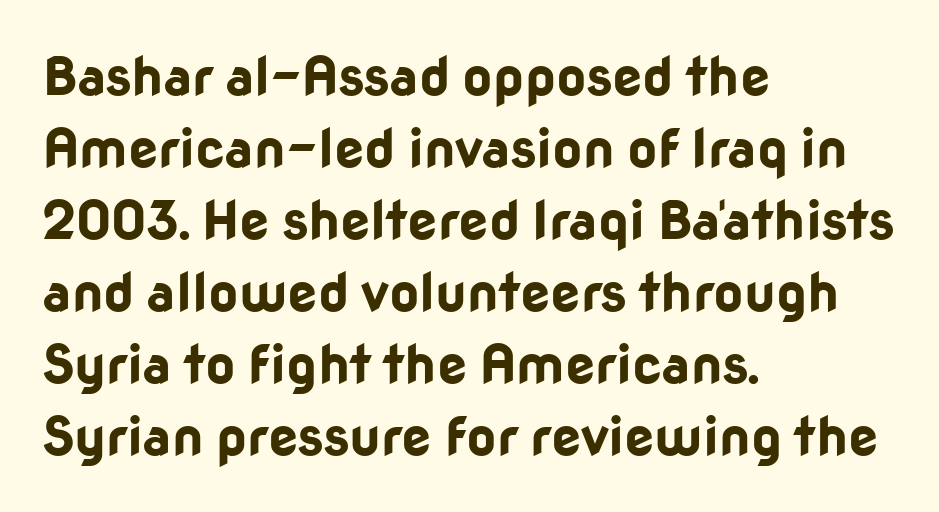
{"serif": "no", "italic": "no", "bold": "yes", "weight": "bold", "width": "normal", "stroke_contrast": "low", "x_height": "medium", "monospaced": "no", "underline": "no", "align": "left", "line_spacing": "normal", "line_spacing_ratio": 1.36, "letter_spacing": "normal", "letter_spacing_em": 0.0, "glyph_px": 53}
